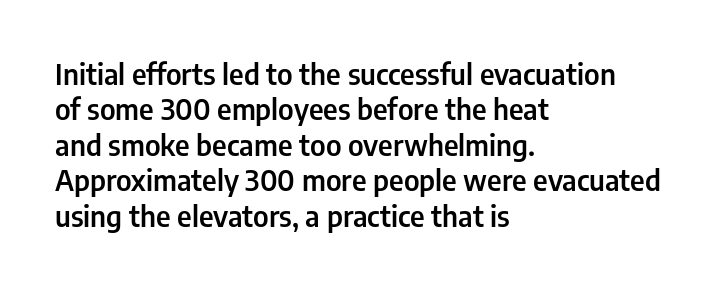
Q: Is the text bold? A: Semi-bold.
Q: Is the text italic (slanted)? A: No, it is upright.
Q: Is the typeface a serif or a sans-serif typeface? A: Sans-serif.
Q: Is the text underlined? A: No.
Q: How is the paragraph aligned? A: Left-aligned.
Q: Is the spacing between letters normal or unusually wide? A: Normal.
Q: Width (condensed, normal, or wide)? A: Condensed.
Q: Stroke contrast? A: Low.
Q: x-height? A: Medium.
Q: Monospaced? A: No.
